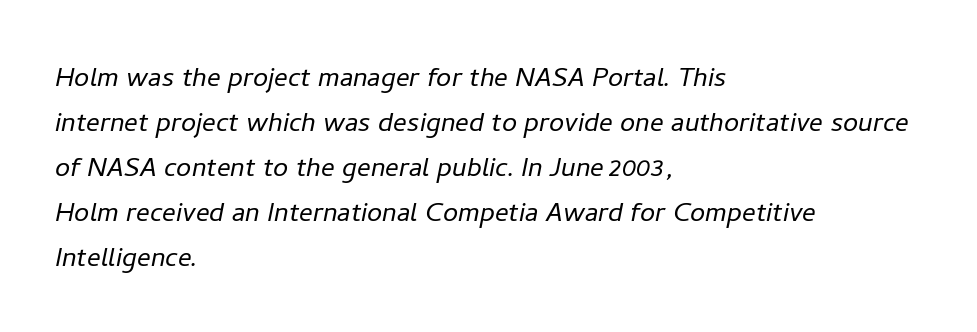
{"italic": "yes", "lean": "right", "slant_degrees": 11, "bold": "no", "weight": "light", "width": "normal", "stroke_contrast": "low", "x_height": "medium", "monospaced": "no", "underline": "no", "align": "left", "line_spacing": "normal", "line_spacing_ratio": 1.32, "letter_spacing": "normal", "letter_spacing_em": 0.0, "glyph_px": 34}
